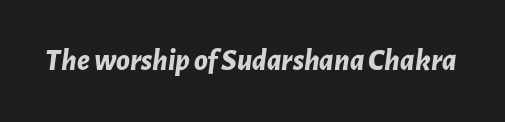
The image shows 31 px bold type, italic (leaning right); set normal letter spacing, not underlined; low stroke contrast and a medium x-height.
